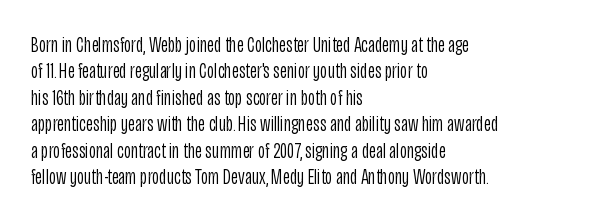
Q: Is the text bold? A: No.
Q: Is the text italic (slanted)? A: No, it is upright.
Q: Is the text underlined? A: No.
Q: How is the paragraph aligned? A: Left-aligned.
Q: Is the spacing between letters normal or unusually wide? A: Normal.
